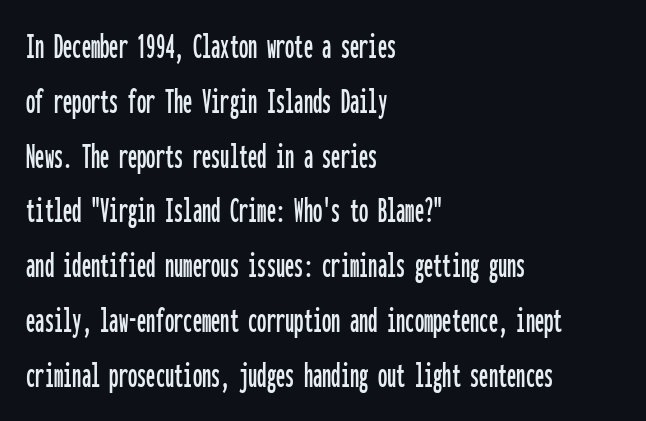
The image shows 37 px condensed sans-serif type, upright, monospaced; set left-aligned, normal line spacing (1.48x), normal letter spacing, not underlined; low stroke contrast and a medium x-height.
